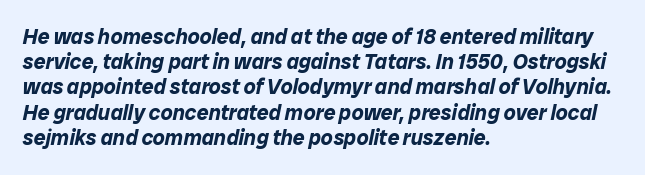
{"italic": "yes", "lean": "right", "slant_degrees": 12, "bold": "yes", "underline": "no", "align": "left", "line_spacing_ratio": 1.2, "letter_spacing": "normal", "letter_spacing_em": 0.0, "glyph_px": 21}
